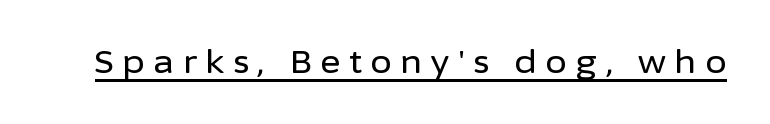
Rendered with straight, roman letterforms. The characters display no serif detailing; their extremities are plain. Beneath each row of characters lies a ruled line. Here the designer chose a conventional face with non-uniform glyph widths. Here the glyphs are tracked loosely, breaking word shapes into spaced letters.
